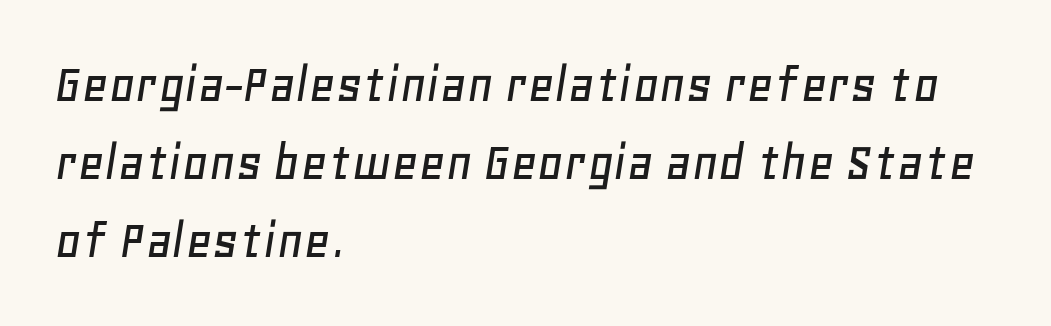
{"italic": "yes", "lean": "right", "slant_degrees": 11, "width": "normal", "stroke_contrast": "low", "x_height": "large", "monospaced": "no", "underline": "no", "align": "left", "line_spacing": "normal", "line_spacing_ratio": 1.37, "letter_spacing": "normal", "letter_spacing_em": 0.0, "glyph_px": 57}
